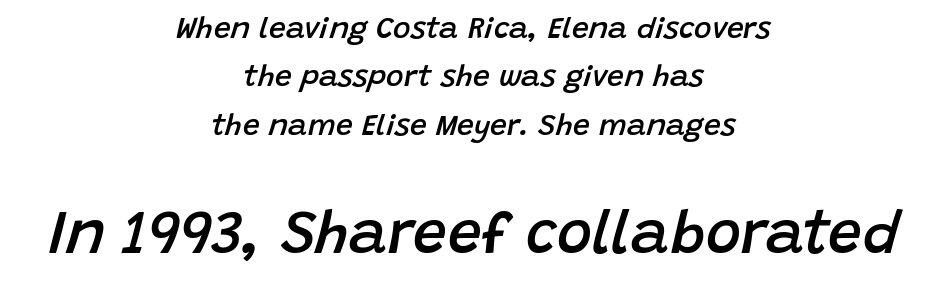
The image shows 60 px semibold type, italic (leaning right); set centered, normal line spacing (1.61x), normal letter spacing, not underlined; the second (bottom) block is 2.0x larger; low stroke contrast and a large x-height.
